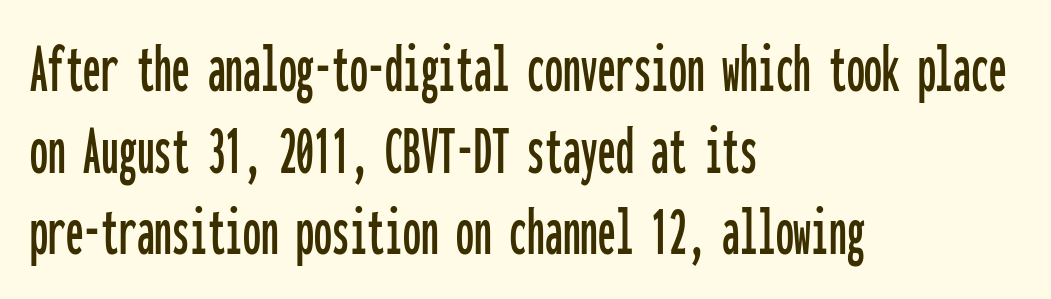
{"serif": "no", "italic": "no", "width": "condensed", "stroke_contrast": "low", "x_height": "medium", "monospaced": "yes", "underline": "no", "align": "left", "line_spacing": "tight", "line_spacing_ratio": 1.15, "letter_spacing": "normal", "letter_spacing_em": 0.0, "glyph_px": 71}
